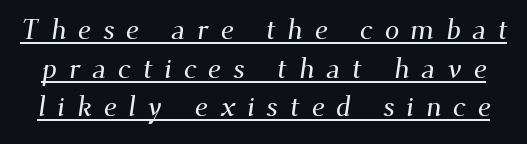
The image shows 29 px serif type; set normal line spacing (1.33x), unusually wide letter spacing (+0.4 em), underlined; medium stroke contrast and a small x-height.
